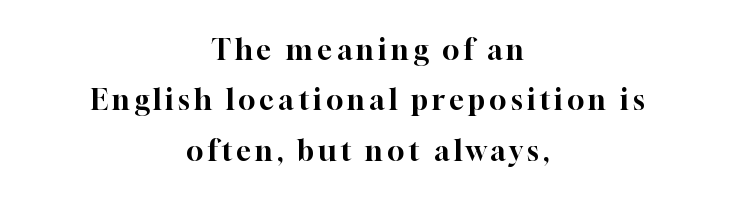
Q: Is the text italic (slanted)? A: No, it is upright.
Q: Is the typeface a serif or a sans-serif typeface? A: Serif.
Q: Is the text underlined? A: No.
Q: How is the paragraph aligned? A: Centered.
Q: Width (condensed, normal, or wide)? A: Normal.
Q: Stroke contrast? A: High.
Q: x-height? A: Medium.
Q: Monospaced? A: No.
